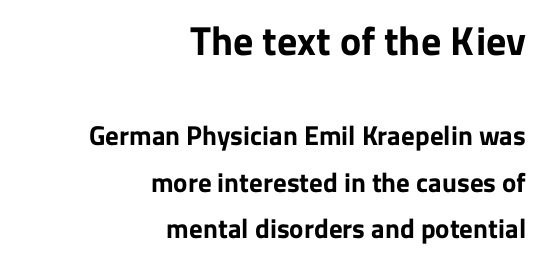
Q: Is the text bold? A: Yes.
Q: Is the text italic (slanted)? A: No, it is upright.
Q: Is the typeface a serif or a sans-serif typeface? A: Sans-serif.
Q: Is the text underlined? A: No.
Q: How is the paragraph aligned? A: Right-aligned.
Q: Is the spacing between letters normal or unusually wide? A: Normal.
Q: Which block of text is set in a larger size, the first (top) or the second (bottom)? A: The first (top) one.
Q: Width (condensed, normal, or wide)? A: Normal.
Q: Stroke contrast? A: Low.
Q: x-height? A: Medium.
Q: Monospaced? A: No.
